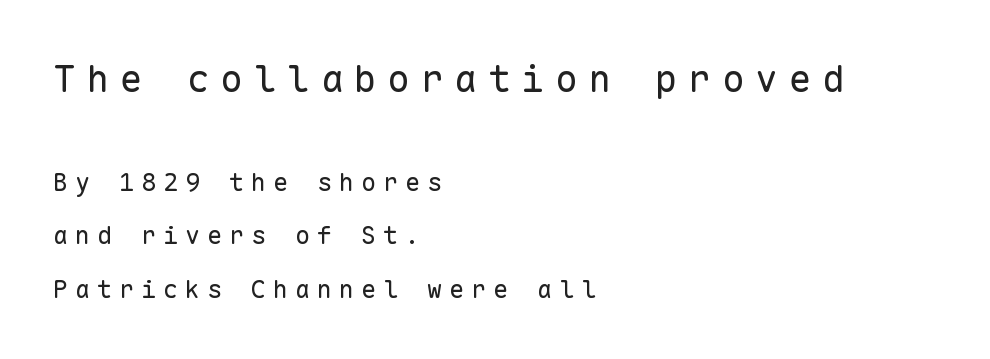
The image shows 38 px regular-weight sans-serif type, upright, monospaced; set left-aligned, loose line spacing (2.14x), unusually wide letter spacing (+0.28 em), not underlined; the first (top) block is 1.52x larger; low stroke contrast and a medium x-height.
